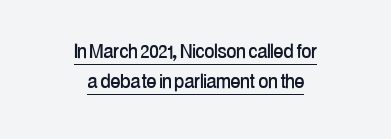
The image shows 24 px text type, upright; set centered, normal line spacing (1.25x), normal letter spacing, underlined.
